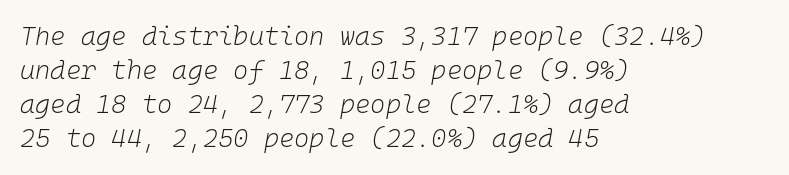
Interline gaps are of average width in this sample. Words appear dense and cohesive because spacing is normal. Beneath every word, the page is bare. The glyphs look as if they've been sheared to an angle. Stroke mass is kept to a normal reading level or below.
